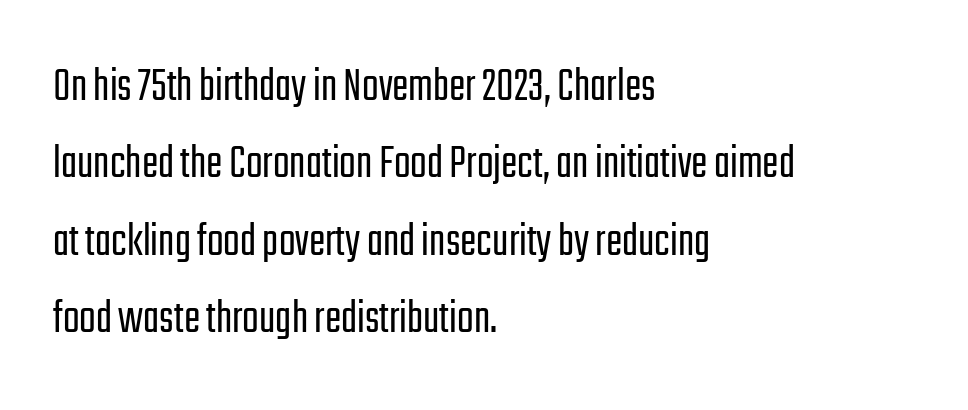
A light-to-regular cut is what we see here. If you drew a ruler down the left edge, every line would touch it. The face used here is a sans, in the tradition of grotesques and geometrics. Honestly, the row spacing looks completely unremarkable. Quick note: underline off.
